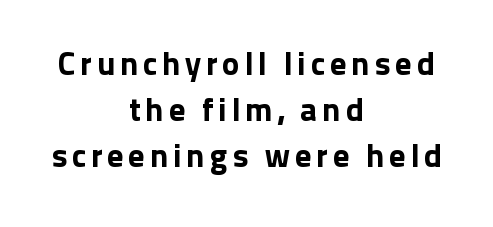
Rows of type keep a routine distance in the vertical direction. Tall strokes in this sample are plumb rather than angled. The face used here is proportionally spaced, like ordinary book or web type. Casual observation: everything's sitting right in the middle. Unlike a traditional serif, this face leaves its strokes unadorned. Only glyphs here, with clear space below each row.
